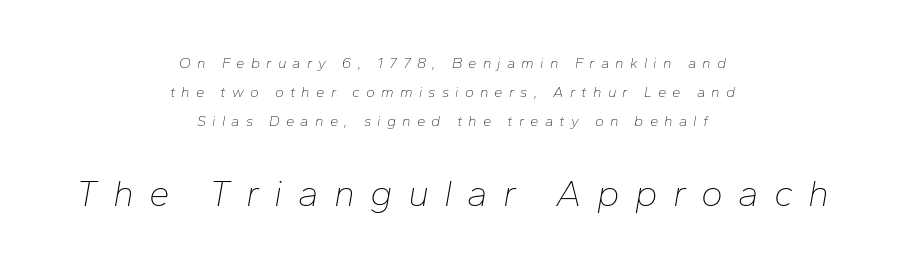
The image shows 37 px thin type, italic (leaning right); set centered, loose line spacing (1.95x), unusually wide letter spacing (+0.41 em), not underlined; the second (bottom) block is 2.47x larger; low stroke contrast and a medium x-height.
